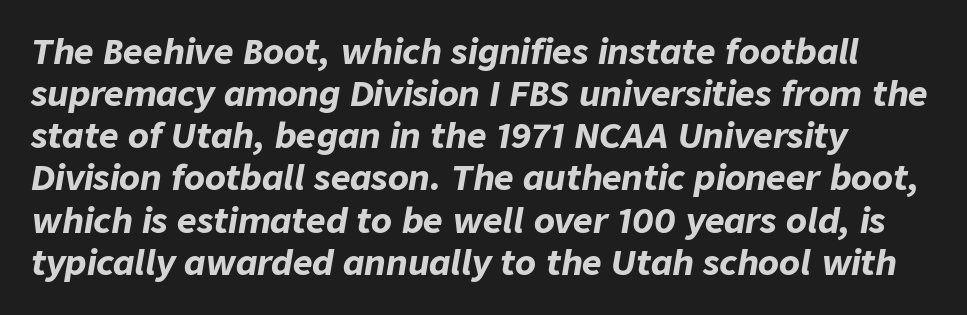
Q: Is the text bold? A: Yes.
Q: Is the text italic (slanted)? A: Yes, it leans right by about 9 degrees.
Q: Is the text underlined? A: No.
Q: Is the spacing between letters normal or unusually wide? A: Normal.
Q: Width (condensed, normal, or wide)? A: Normal.
Q: Stroke contrast? A: Low.
Q: x-height? A: Medium.
Q: Monospaced? A: No.
